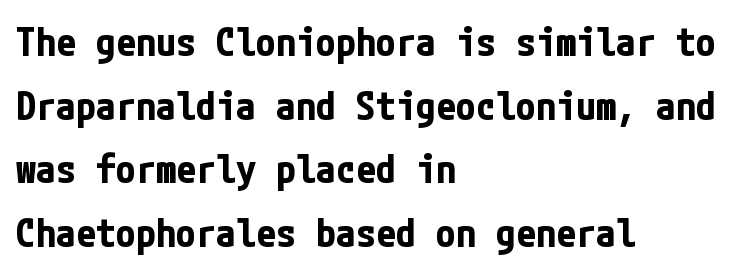
The image shows 40 px bold, condensed sans-serif type, upright; set left-aligned, normal line spacing (1.59x), normal letter spacing, not underlined; low stroke contrast and a medium x-height.
